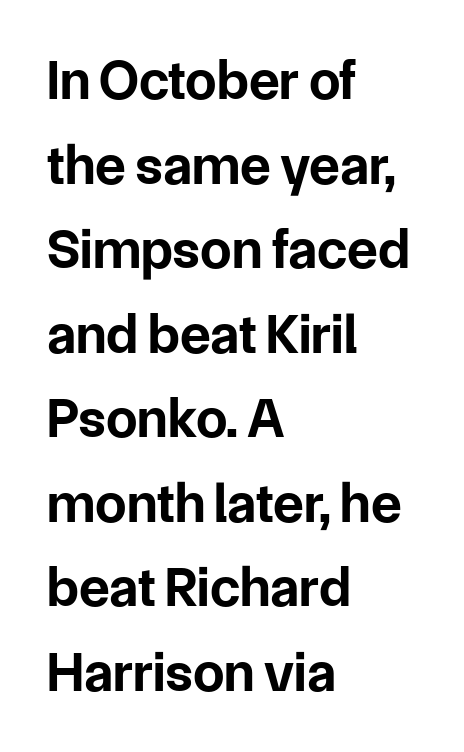
Q: Is the text bold? A: Yes.
Q: Is the text italic (slanted)? A: No, it is upright.
Q: Is the typeface a serif or a sans-serif typeface? A: Sans-serif.
Q: Is the text underlined? A: No.
Q: How is the paragraph aligned? A: Left-aligned.
Q: Is the spacing between letters normal or unusually wide? A: Normal.
Q: Is the spacing between lines tight, normal or loose? A: Normal.
Q: Width (condensed, normal, or wide)? A: Normal.
Q: Stroke contrast? A: Low.
Q: x-height? A: Medium.
Q: Monospaced? A: No.
